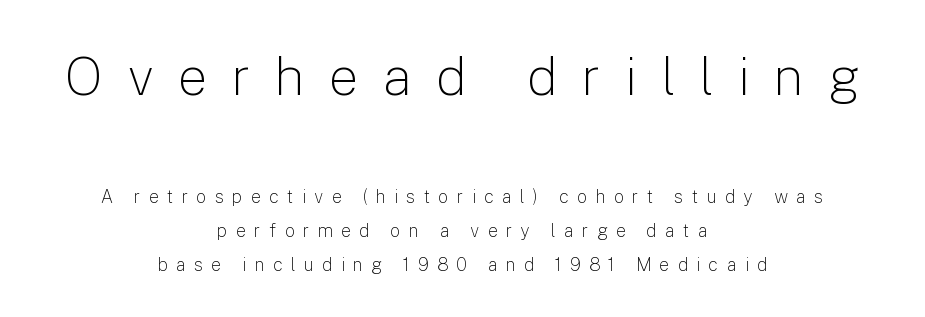
{"serif": "no", "italic": "no", "bold": "no", "weight": "light", "width": "normal", "stroke_contrast": "low", "x_height": "medium", "monospaced": "no", "underline": "no", "align": "center", "line_spacing_ratio": 1.89, "letter_spacing": "wide", "letter_spacing_em": 0.45, "larger_block": "first", "size_ratio": 2.94, "glyph_px": 53}
